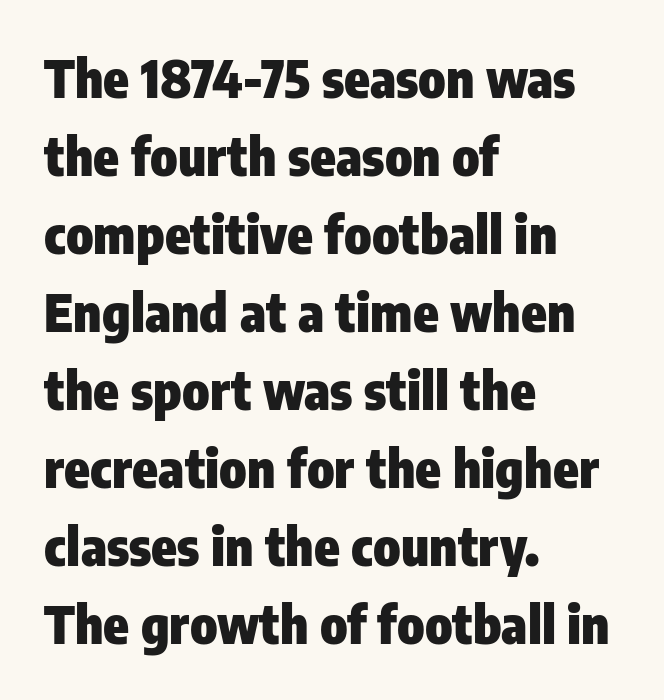
The image shows 52 px heavy, condensed sans-serif type, upright; set left-aligned, normal line spacing (1.5x), normal letter spacing, not underlined; low stroke contrast and a medium x-height.
